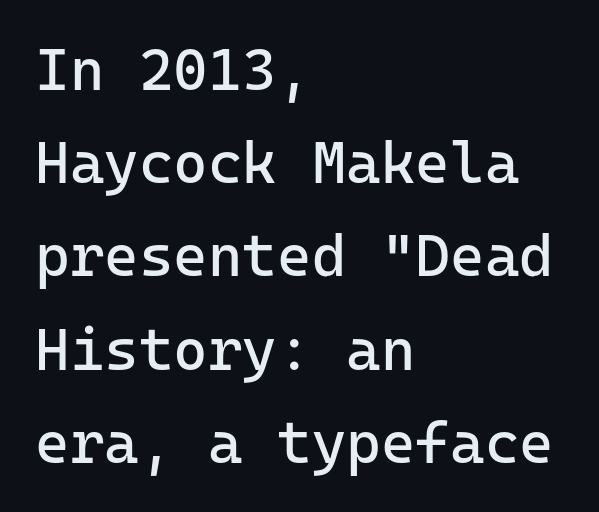
{"serif": "no", "italic": "no", "bold": "no", "weight": "regular", "width": "normal", "stroke_contrast": "low", "x_height": "medium", "underline": "no", "align": "left", "line_spacing": "normal", "line_spacing_ratio": 1.58, "letter_spacing": "normal", "letter_spacing_em": 0.0, "glyph_px": 59}
